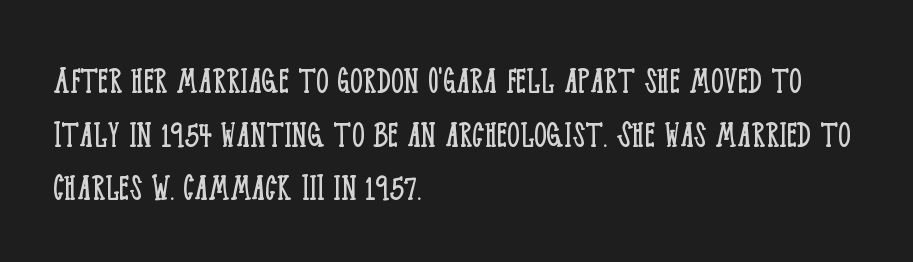
{"serif": "yes", "italic": "no", "bold": "no", "weight": "light", "width": "condensed", "stroke_contrast": "low", "x_height": "large", "monospaced": "no", "underline": "no", "align": "left", "line_spacing": "normal", "line_spacing_ratio": 1.34, "letter_spacing": "normal", "letter_spacing_em": 0.0, "glyph_px": 40}
